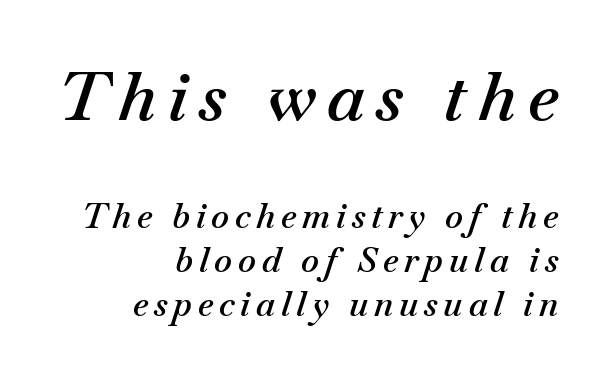
The image shows 68 px semibold type, italic (leaning right); set right-aligned, normal line spacing (1.29x), not underlined; the first (top) block is 2.0x larger; medium stroke contrast and a small x-height.
